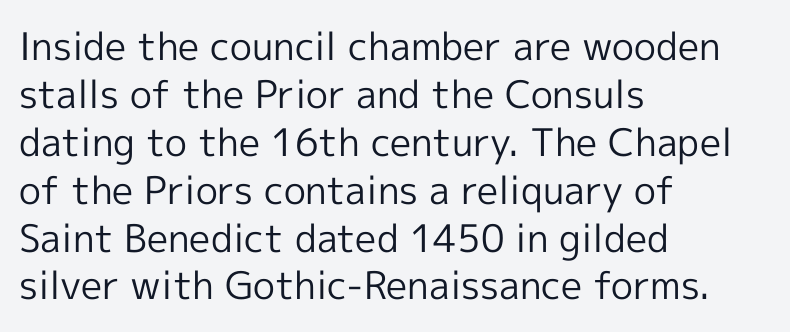
Letters have the restrained weight of plain body copy at most. The characters display no serif detailing; their extremities are plain. Reading down the block, your eye returns to a fixed left position each line. You can tell it's not italic because the verticals are truly vertical. There is no visible air inserted between adjacent glyphs. Descenders hang freely into open space.
